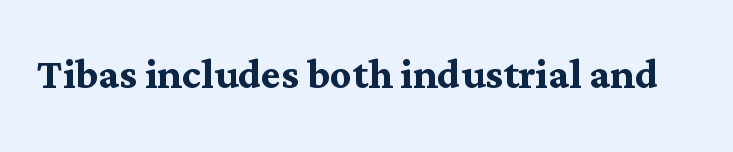
These lines are rendered in a variable-pitch font. A full-strength bold gives these letters their thick strokes. Nope, not italic — everything's standing straight. Unlike a clean sans, this face finishes its strokes with serifs.
